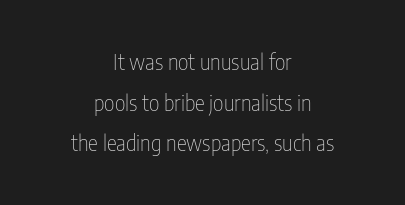
Q: Is the text bold? A: No.
Q: Is the text italic (slanted)? A: No, it is upright.
Q: Is the text underlined? A: No.
Q: How is the paragraph aligned? A: Centered.
Q: Is the spacing between letters normal or unusually wide? A: Normal.
Q: Is the spacing between lines tight, normal or loose? A: Loose.
